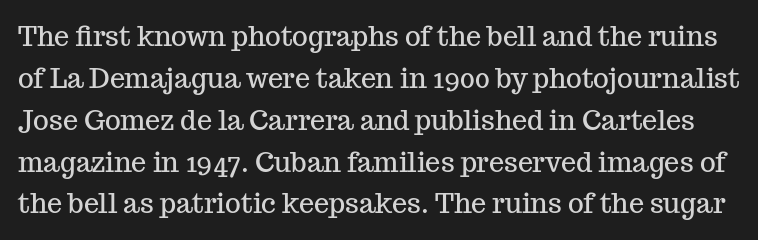
Q: Is the text italic (slanted)? A: No, it is upright.
Q: Is the text underlined? A: No.
Q: Is the spacing between letters normal or unusually wide? A: Normal.
Q: Is the spacing between lines tight, normal or loose? A: Normal.
